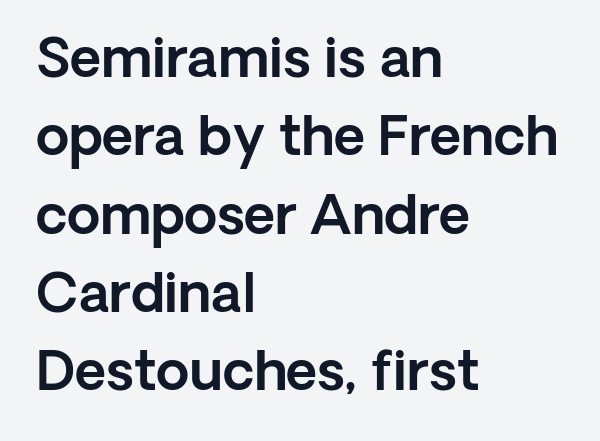
The rendering uses a moderate line-height, typical for paragraphs. A typesetter would call this proportional, since set widths differ per character. Notice how the stems are strictly vertical — no italics here. Is this a sans? Yes — the strokes have no serifs. Is the letter spacing exaggerated? No — it looks like the ordinary default.
